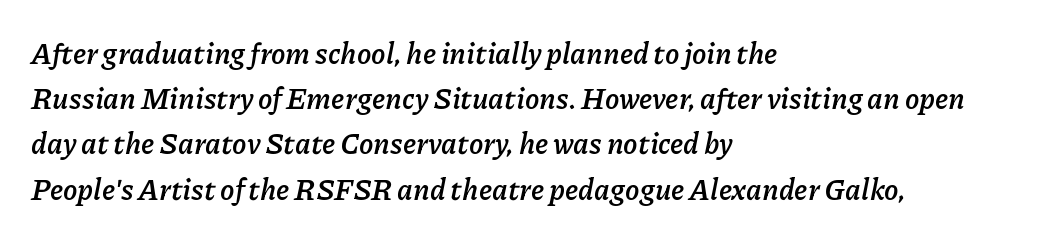
The image shows 29 px semibold type, italic (leaning right); set left-aligned, normal line spacing (1.56x), normal letter spacing, not underlined; low stroke contrast and a medium x-height.
